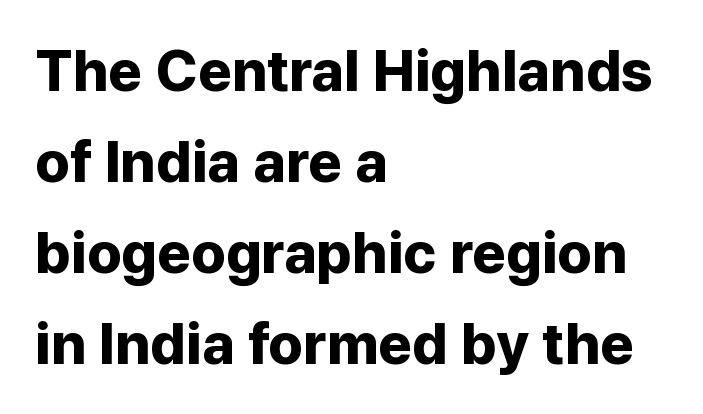
The image shows 58 px bold sans-serif type, upright; set left-aligned, normal line spacing (1.57x), normal letter spacing, not underlined; low stroke contrast and a medium x-height.
